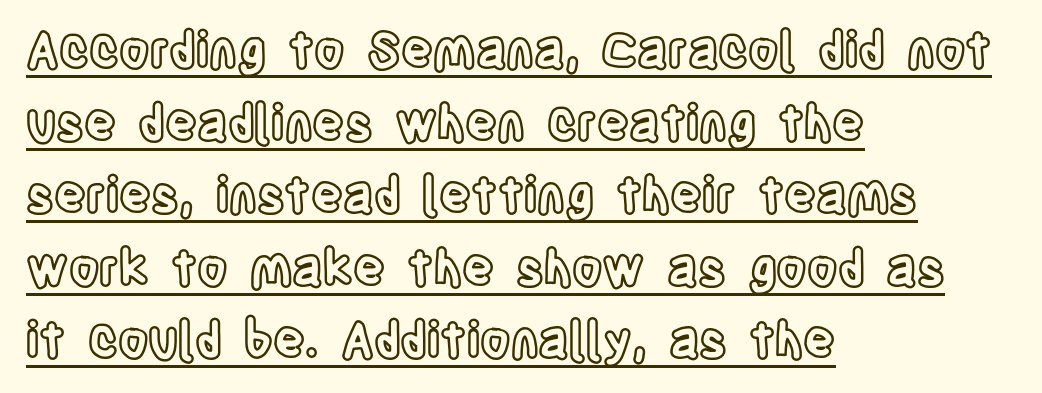
{"italic": "no", "width": "condensed", "x_height": "large", "monospaced": "no", "underline": "yes", "align": "left", "line_spacing": "normal", "line_spacing_ratio": 1.48, "letter_spacing": "normal", "letter_spacing_em": 0.0, "glyph_px": 49}
